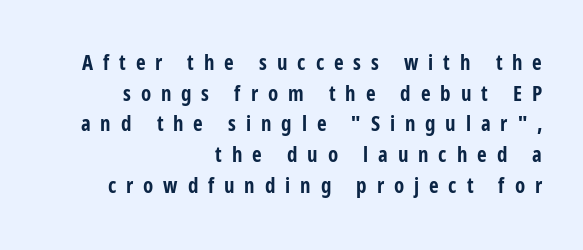
The image shows 21 px bold type, upright; set right-aligned, normal line spacing (1.46x), unusually wide letter spacing (+0.47 em), not underlined.
